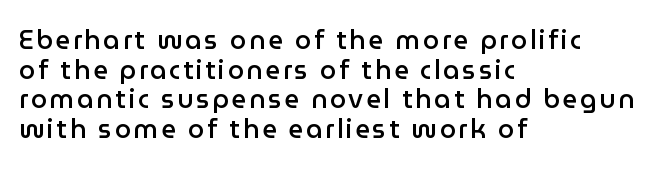
{"italic": "no", "bold": "semi", "underline": "no", "align": "left", "line_spacing": "tight", "line_spacing_ratio": 1.14, "glyph_px": 26}
